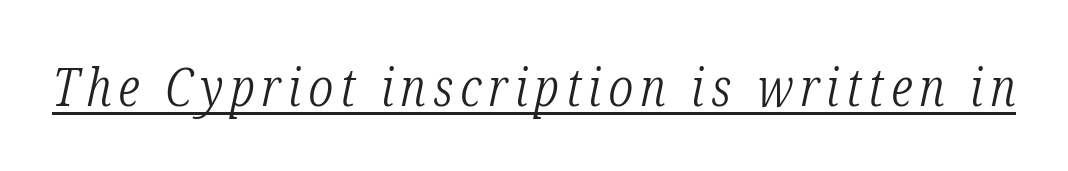
The image shows 53 px light, condensed serif type, italic (leaning right); set underlined; low stroke contrast and a medium x-height.
